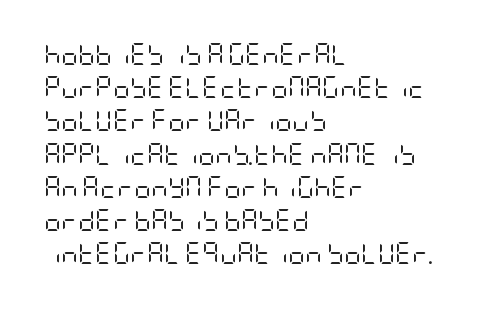
Q: Is the text bold? A: No.
Q: Is the text italic (slanted)? A: No, it is upright.
Q: Is the text underlined? A: No.
Q: How is the paragraph aligned? A: Left-aligned.
Q: Is the spacing between letters normal or unusually wide? A: Normal.
Q: Is the spacing between lines tight, normal or loose? A: Normal.
